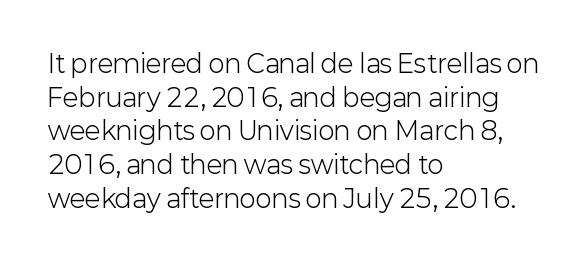
Honestly, there is no underline to notice here at all. When letters stand straight like this, we call the style roman or upright. The passage shown stacks its lines at a standard gap. Horizontal alignment here is leftward, the default for most running prose. Ink coverage per letter is moderate at most.
